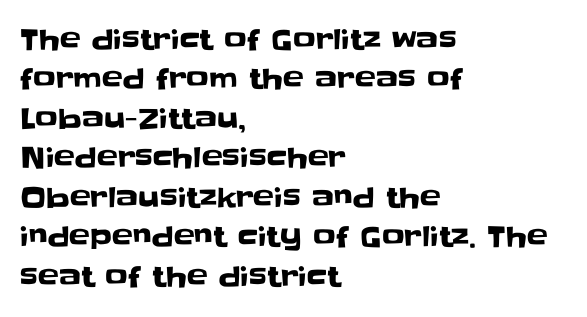
Characters follow at the spacing the type designer built in. Honestly, there is no underline to notice here at all. These lines are composed in type without serifs. You could not count columns in this text — the font is proportionally spaced. This sample uses an upright cut, with every glyph sitting square on the baseline.
